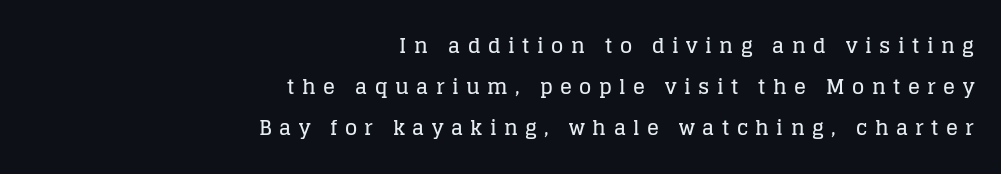
Q: Is the text italic (slanted)? A: No, it is upright.
Q: Is the text underlined? A: No.
Q: How is the paragraph aligned? A: Right-aligned.
Q: Is the spacing between letters normal or unusually wide? A: Unusually wide.
Q: Is the spacing between lines tight, normal or loose? A: Loose.
